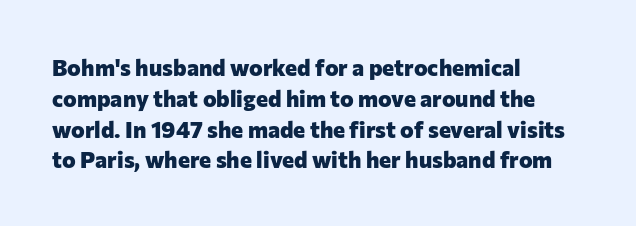
Q: Is the text bold? A: Yes.
Q: Is the text italic (slanted)? A: No, it is upright.
Q: Is the text underlined? A: No.
Q: How is the paragraph aligned? A: Left-aligned.
Q: Is the spacing between letters normal or unusually wide? A: Normal.
Q: Is the spacing between lines tight, normal or loose? A: Normal.
